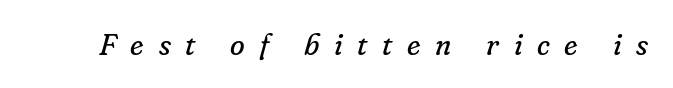
{"serif": "yes", "italic": "yes", "lean": "right", "slant_degrees": 16, "bold": "no", "weight": "regular", "width": "normal", "stroke_contrast": "low", "x_height": "small", "monospaced": "no", "underline": "no", "letter_spacing": "wide", "letter_spacing_em": 0.49, "glyph_px": 30}
